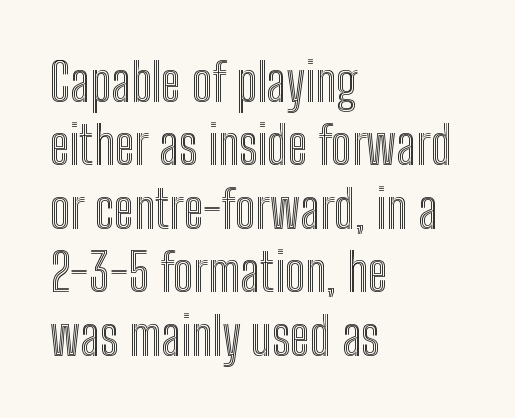
Spacing verdict: proportional, widths tailored to each character. Glance below the letters and you will spot only blank space. Observe the ordinary spacing: letters are neighbours, not strangers. The text block is weighted toward the left margin, trailing off unevenly rightward. This is roman type, the default non-slanted kind.
